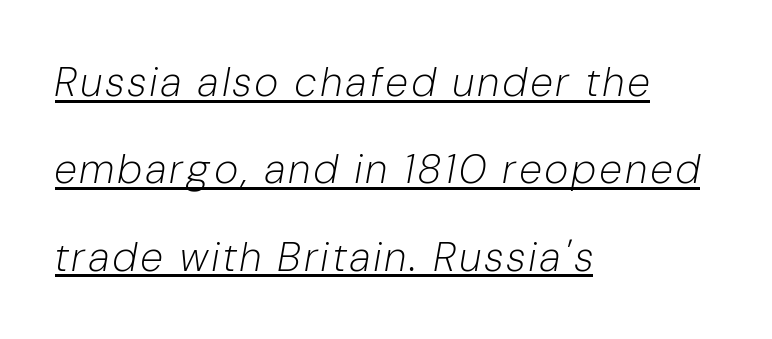
Leftover space on each line is placed entirely after the last word. Descenders here cross a horizontal rule under the line. Heaviness? Minimal to ordinary, like unemphasized prose. The letters advance in unequal steps, a hallmark of proportional type. Loosely led — the rows are spread out.
